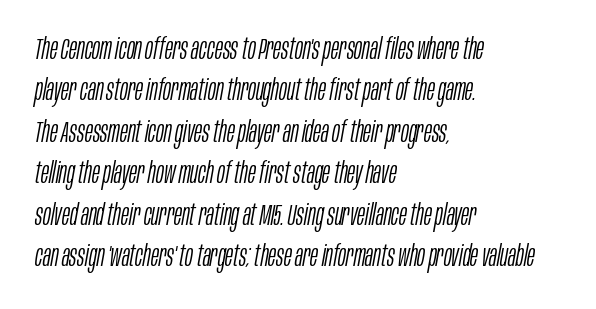
Stems here are at most as thick as an everyday book face. Anything drawn beneath the words? Only blank space. Observe the ordinary spacing: letters are neighbours, not strangers. This block has exactly the height ordinary leading produces.
